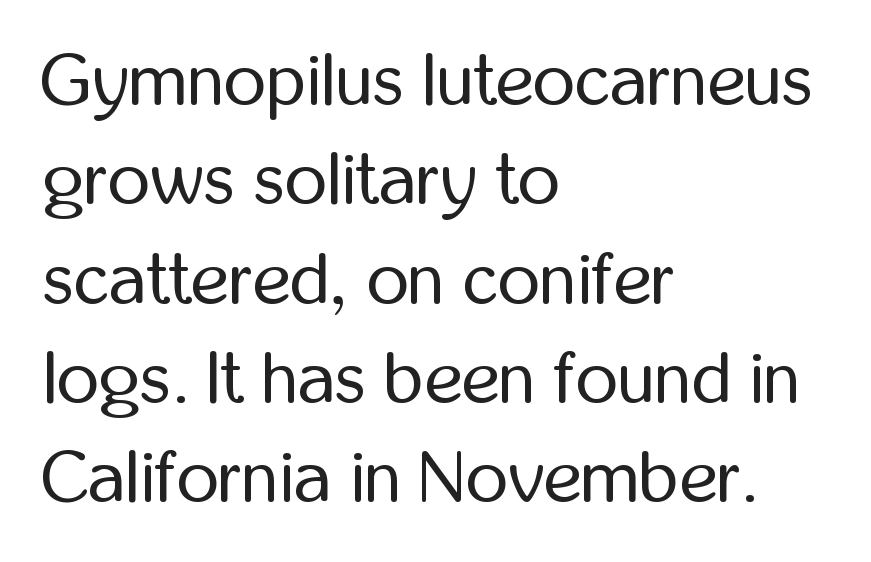
Q: Is the text bold? A: No.
Q: Is the text italic (slanted)? A: No, it is upright.
Q: Is the typeface a serif or a sans-serif typeface? A: Sans-serif.
Q: Is the text underlined? A: No.
Q: How is the paragraph aligned? A: Left-aligned.
Q: Is the spacing between letters normal or unusually wide? A: Normal.
Q: Is the spacing between lines tight, normal or loose? A: Normal.
Q: Width (condensed, normal, or wide)? A: Condensed.
Q: Stroke contrast? A: Low.
Q: x-height? A: Medium.
Q: Monospaced? A: No.
